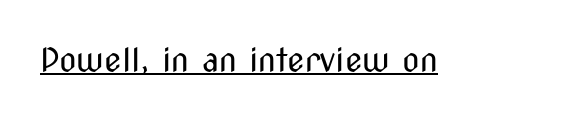
You can tell it's not italic because the verticals are truly vertical. Heaviness? Minimal to ordinary, like unemphasized prose. Think of a printed novel: that variable character pitch is what you see here. Tracking value appears to be zero — textbook default spacing.
